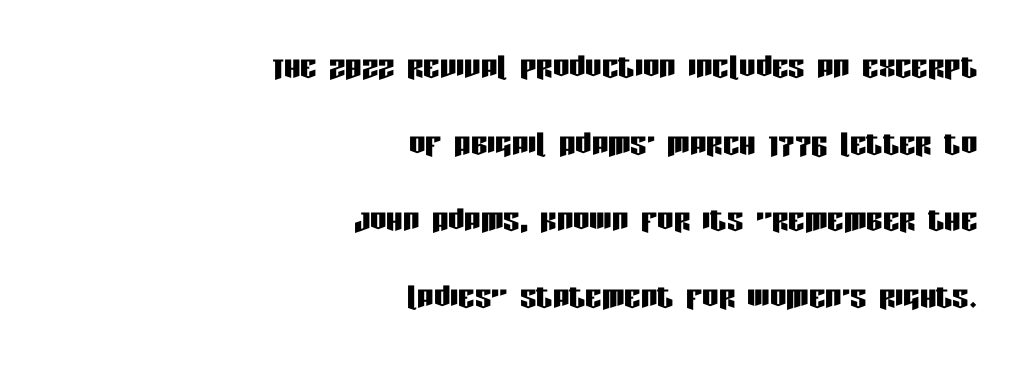
The image shows 41 px condensed sans-serif type, upright; set right-aligned, line spacing 1.87x, normal letter spacing, not underlined; low stroke contrast and a large x-height.
